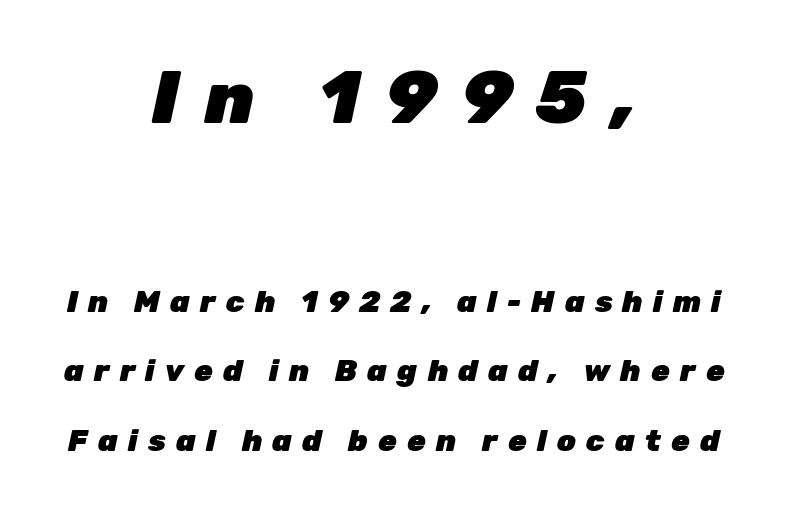
Strokes here are thick enough to call this a true bold. Between one letter and the next there's a generous, obvious gap. The string is rendered with underlining switched off. Slant detected: the letters are inclined. Students, observe: this is what heavily led, spacious text looks like. The more generous point size was reserved for the upper chunk.
